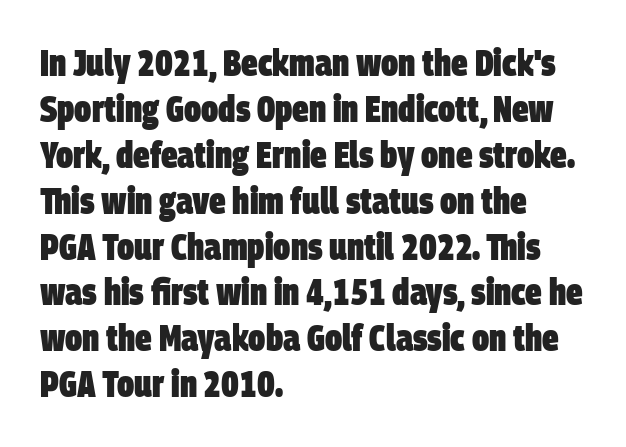
Q: Is the text bold? A: Yes.
Q: Is the typeface a serif or a sans-serif typeface? A: Sans-serif.
Q: Is the text underlined? A: No.
Q: How is the paragraph aligned? A: Left-aligned.
Q: Is the spacing between letters normal or unusually wide? A: Normal.
Q: Width (condensed, normal, or wide)? A: Condensed.
Q: Stroke contrast? A: Low.
Q: x-height? A: Large.
Q: Monospaced? A: No.
